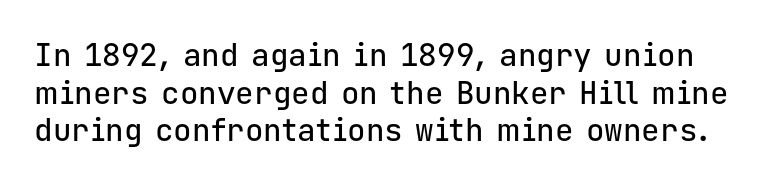
{"serif": "no", "italic": "no", "width": "normal", "stroke_contrast": "low", "x_height": "medium", "monospaced": "yes", "underline": "no", "line_spacing_ratio": 1.21, "letter_spacing": "normal", "letter_spacing_em": 0.0, "glyph_px": 31}
